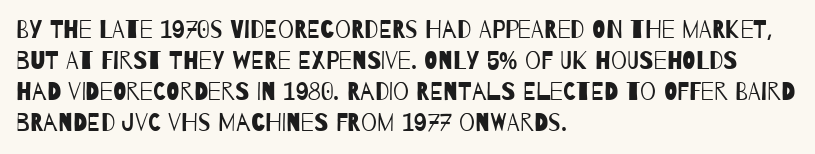
Q: Is the text bold? A: No.
Q: Is the text underlined? A: No.
Q: How is the paragraph aligned? A: Left-aligned.
Q: Is the spacing between letters normal or unusually wide? A: Normal.
